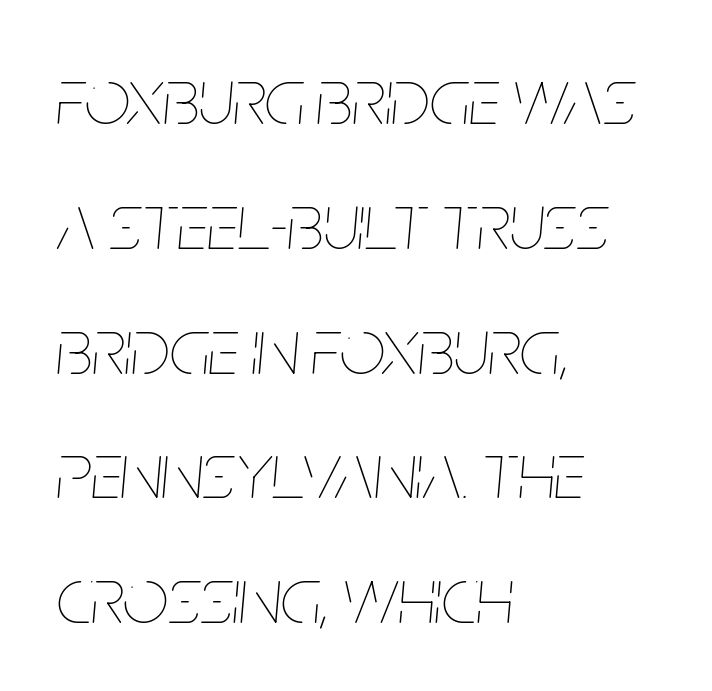
Q: Is the text bold? A: No.
Q: Is the text italic (slanted)? A: Yes, it leans right by about 5 degrees.
Q: Is the text underlined? A: No.
Q: How is the paragraph aligned? A: Left-aligned.
Q: Is the spacing between letters normal or unusually wide? A: Normal.
Q: Is the spacing between lines tight, normal or loose? A: Normal.
Q: Width (condensed, normal, or wide)? A: Condensed.
Q: Stroke contrast? A: Low.
Q: x-height? A: Large.
Q: Monospaced? A: No.
